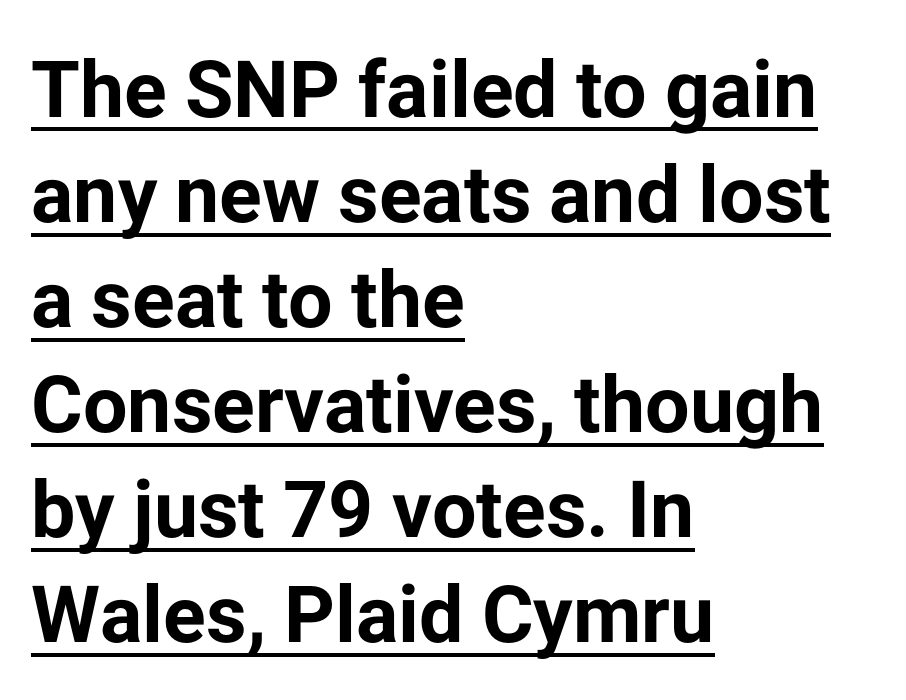
{"serif": "no", "italic": "no", "bold": "yes", "weight": "bold", "width": "normal", "stroke_contrast": "low", "x_height": "medium", "monospaced": "no", "underline": "yes", "align": "left", "line_spacing": "normal", "line_spacing_ratio": 1.33, "letter_spacing": "normal", "letter_spacing_em": 0.0, "glyph_px": 79}
